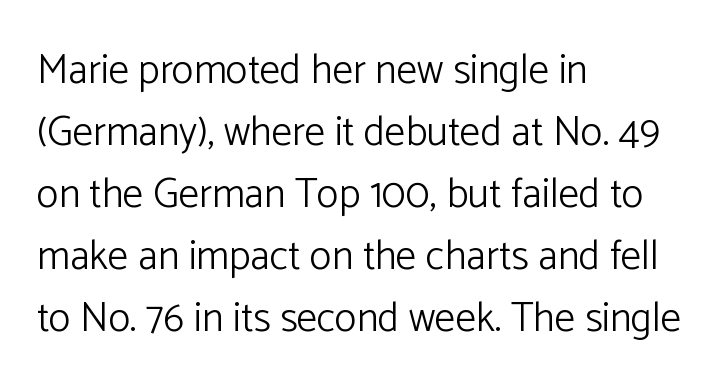
This sample has the flowing, uneven cadence of proportional lettering. Any mark beneath the type? The region is blank. Reading down the column, the eye jumps a familiar distance to each next line. Reading down the block, your eye returns to a fixed left position each line. Heft: none added — not bold. The specimen reads as upright at a glance.
